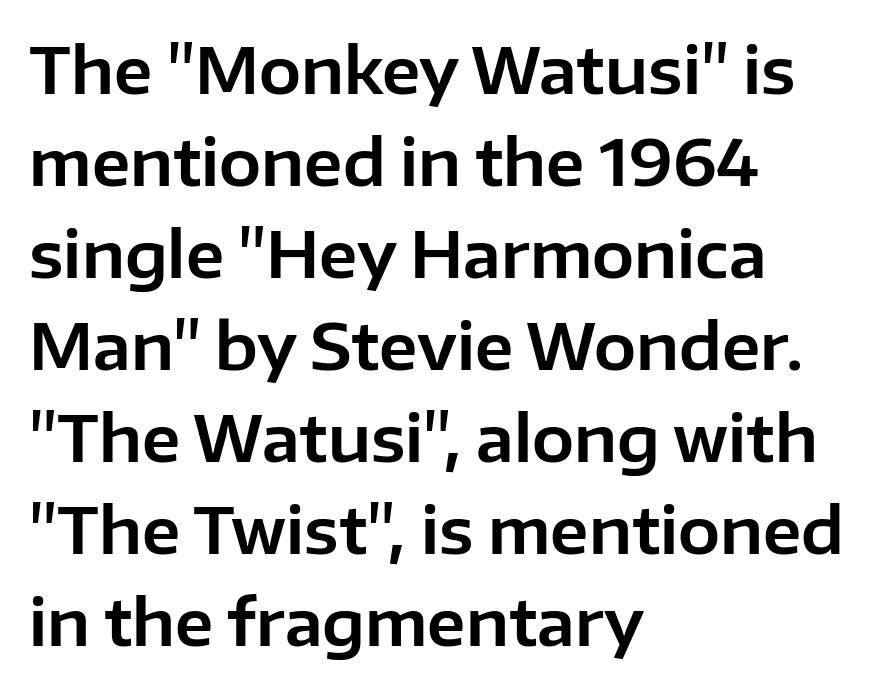
The face used here is proportionally spaced, like ordinary book or web type. Students, observe: this is what conventionally led text looks like. The font family rendered here belongs to the sans-serif group. The typesetter chose a ragged-right arrangement here. In terms of letterspacing, this is plain default setting. Do the letters lean? They stand straight.
